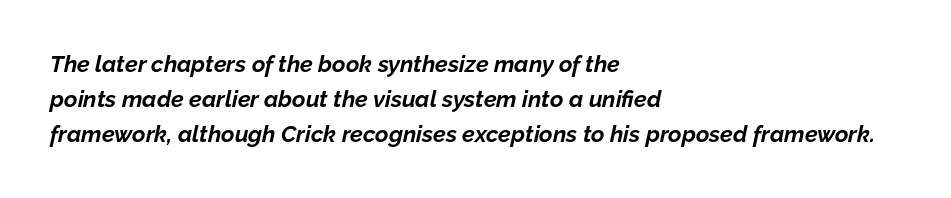
Left-aligned paragraph, ragged on the right. The whole block is typeset with a tilt. Baseline-to-baseline distance is the conventional proportion of letter height. Only glyphs here, with clear space below each row. Caption: bold face, heavy strokes.
